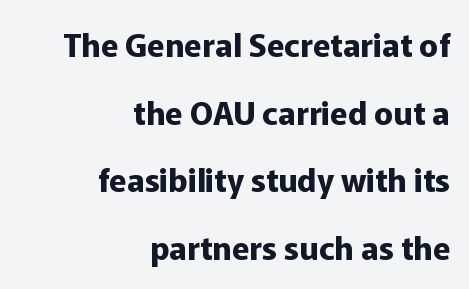
{"serif": "no", "italic": "no", "bold": "yes", "weight": "bold", "width": "normal", "stroke_contrast": "low", "x_height": "medium", "monospaced": "no", "underline": "no", "align": "right", "line_spacing": "loose", "line_spacing_ratio": 2.11, "letter_spacing": "normal", "letter_spacing_em": 0.0, "glyph_px": 32}
